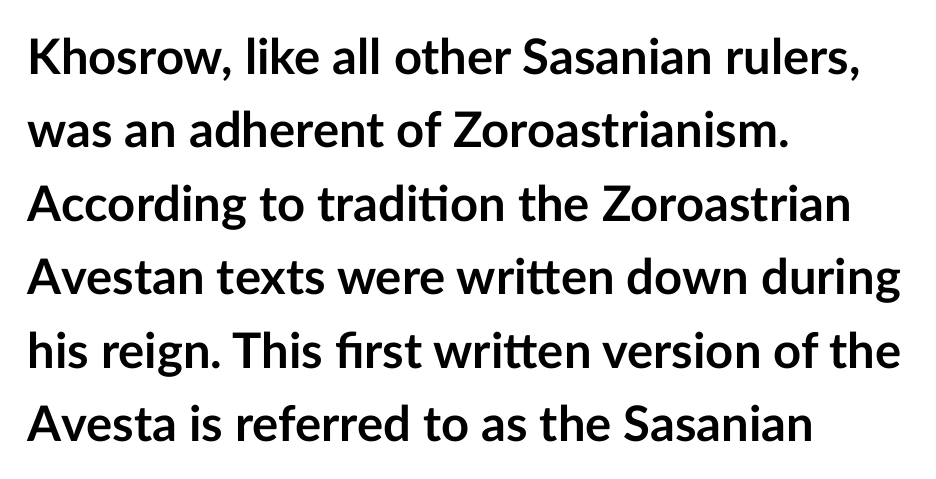
This sample uses an upright cut, with every glyph sitting square on the baseline. What weight is shown? A full bold with thick strokes. You could call the tracking neutral — neither tight nor loose. The space directly below the letters is spotless.
